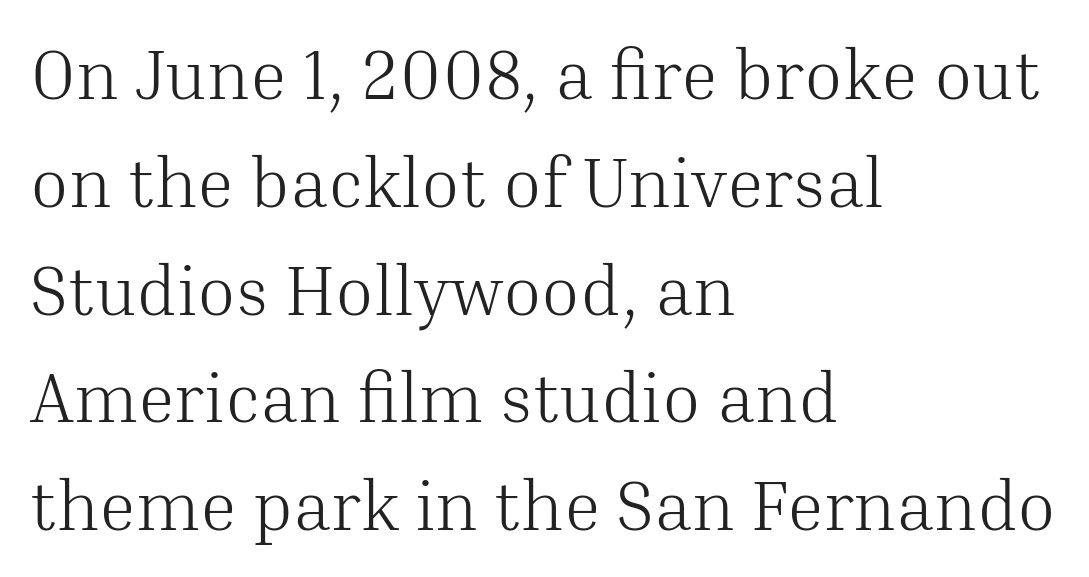
Q: Is the text bold? A: No.
Q: Is the text italic (slanted)? A: No, it is upright.
Q: Is the typeface a serif or a sans-serif typeface? A: Serif.
Q: Is the text underlined? A: No.
Q: How is the paragraph aligned? A: Left-aligned.
Q: Is the spacing between letters normal or unusually wide? A: Normal.
Q: Is the spacing between lines tight, normal or loose? A: Normal.
Q: Width (condensed, normal, or wide)? A: Normal.
Q: Stroke contrast? A: Medium.
Q: x-height? A: Medium.
Q: Monospaced? A: No.
